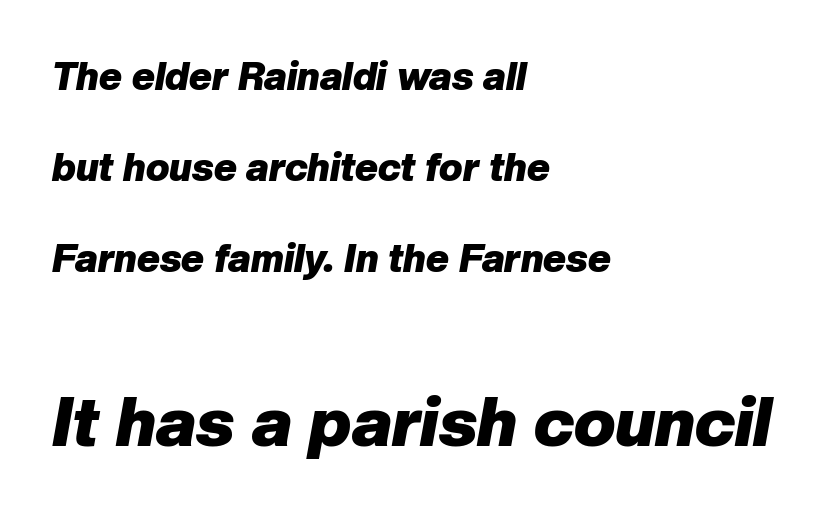
The typography opts for an oblique posture over an upright one. The passage shown is typed in a proportional face where columns would drift. Notice how the passage keeps a crisp vertical edge on the left only. You get the small type first, then a jump to larger type. Weight: bold.
